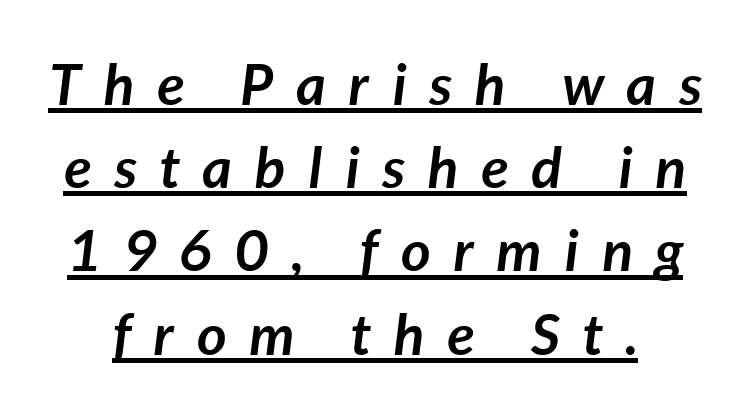
{"italic": "yes", "lean": "right", "slant_degrees": 7, "bold": "yes", "weight": "semibold", "width": "normal", "stroke_contrast": "low", "x_height": "medium", "monospaced": "no", "underline": "yes", "line_spacing": "normal", "line_spacing_ratio": 1.46, "letter_spacing": "wide", "letter_spacing_em": 0.4, "glyph_px": 57}
